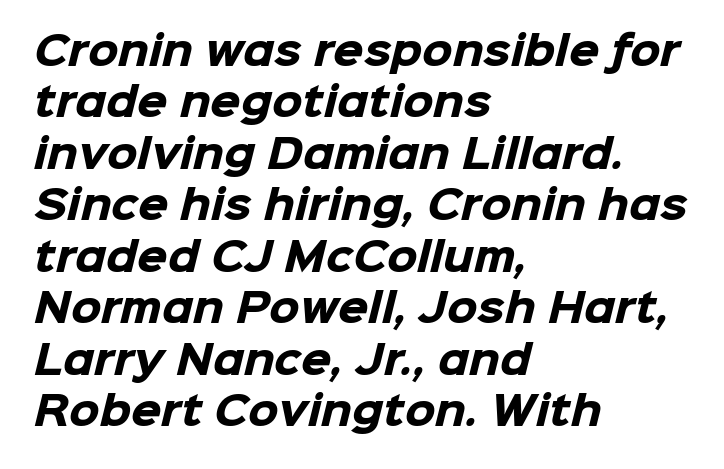
The image shows 39 px heavy sans-serif type; set left-aligned, normal line spacing (1.32x), normal letter spacing, not underlined; low stroke contrast and a medium x-height.
